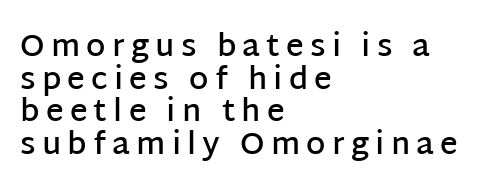
{"serif": "no", "italic": "no", "bold": "semi", "weight": "semibold", "width": "normal", "stroke_contrast": "low", "x_height": "large", "monospaced": "no", "underline": "no", "align": "left", "line_spacing": "tight", "line_spacing_ratio": 1.05, "letter_spacing": "wide", "letter_spacing_em": 0.2, "glyph_px": 31}
